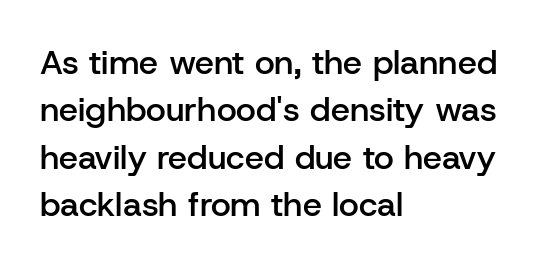
Letters rest on an invisible, unmarked baseline. Line beginnings align vertically; line endings do not. Regarding leading, the lines here are spaced in the standard way. On the weight axis this lands at semibold, roughly 600. Glyph-to-glyph distance matches everyday printed text. The face used here is a sans, in the tradition of grotesques and geometrics.
